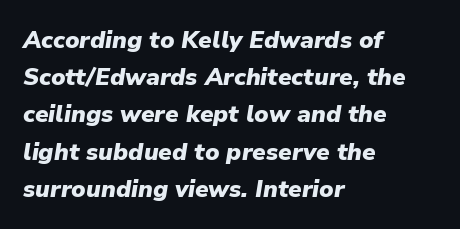
The image shows 24 px bold type, italic (leaning right); set left-aligned, normal line spacing (1.55x), normal letter spacing, not underlined.
